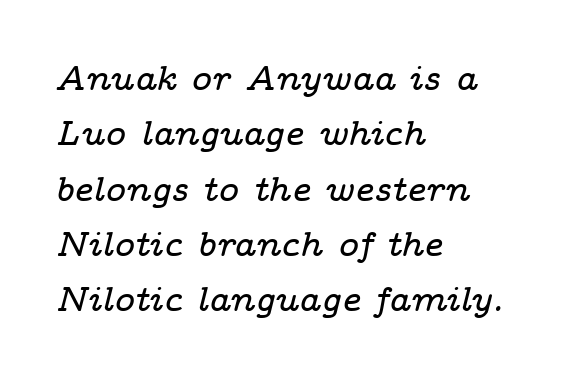
{"serif": "yes", "italic": "yes", "lean": "right", "slant_degrees": 14, "width": "wide", "stroke_contrast": "low", "x_height": "medium", "monospaced": "no", "underline": "no", "align": "left", "line_spacing": "normal", "line_spacing_ratio": 1.58, "letter_spacing": "normal", "letter_spacing_em": 0.0, "glyph_px": 35}
